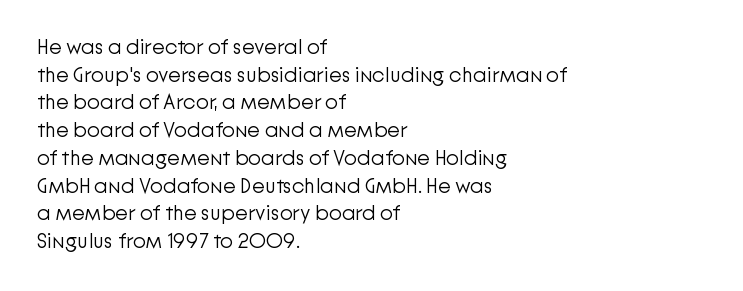
The image shows 21 px text type, upright; set left-aligned, normal line spacing (1.32x), normal letter spacing, not underlined.
